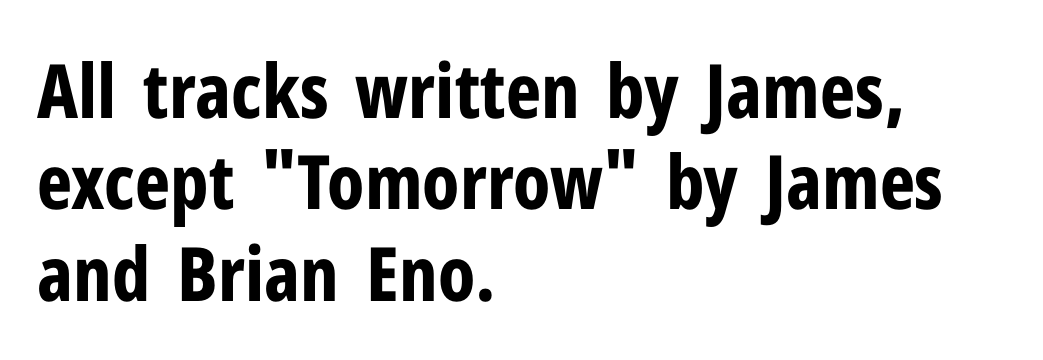
Q: Is the text bold? A: Yes.
Q: Is the text italic (slanted)? A: No, it is upright.
Q: Is the typeface a serif or a sans-serif typeface? A: Sans-serif.
Q: Is the text underlined? A: No.
Q: How is the paragraph aligned? A: Left-aligned.
Q: Is the spacing between letters normal or unusually wide? A: Normal.
Q: Width (condensed, normal, or wide)? A: Condensed.
Q: Stroke contrast? A: Low.
Q: x-height? A: Medium.
Q: Monospaced? A: No.
